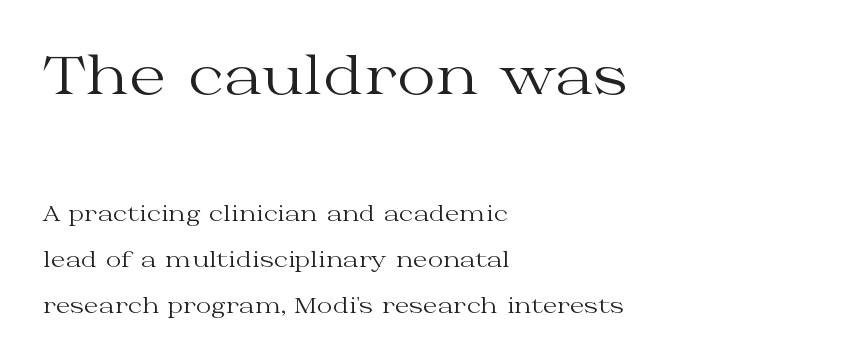
The image shows 53 px regular-weight, wide serif type, upright; set left-aligned, loose line spacing (2.19x), normal letter spacing, not underlined; the first (top) block is 2.52x larger; medium stroke contrast and a medium x-height.
